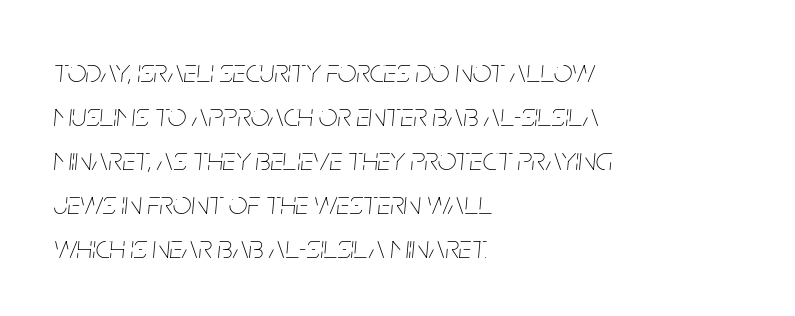
{"italic": "yes", "lean": "right", "slant_degrees": 5, "bold": "no", "weight": "thin", "width": "condensed", "stroke_contrast": "low", "x_height": "large", "monospaced": "no", "underline": "no", "align": "left", "line_spacing": "normal", "line_spacing_ratio": 1.33, "letter_spacing": "normal", "letter_spacing_em": 0.0, "glyph_px": 33}
